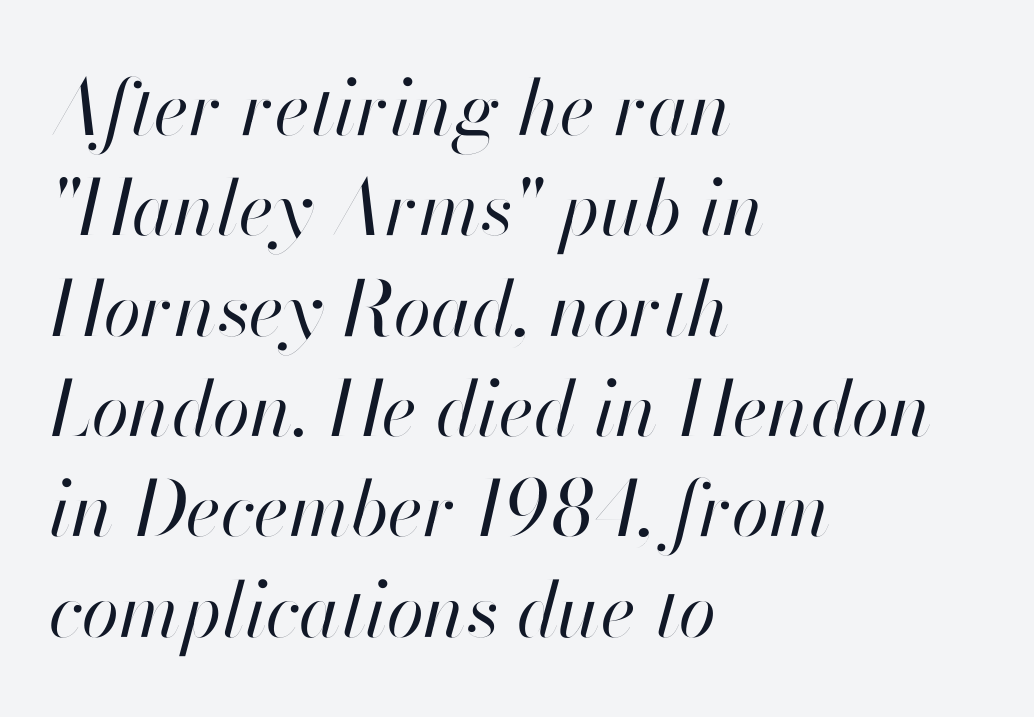
{"italic": "yes", "lean": "right", "slant_degrees": 13, "bold": "no", "weight": "regular", "width": "normal", "stroke_contrast": "high", "x_height": "small", "monospaced": "no", "underline": "no", "align": "left", "line_spacing": "normal", "line_spacing_ratio": 1.32, "letter_spacing": "normal", "letter_spacing_em": 0.0, "glyph_px": 76}
